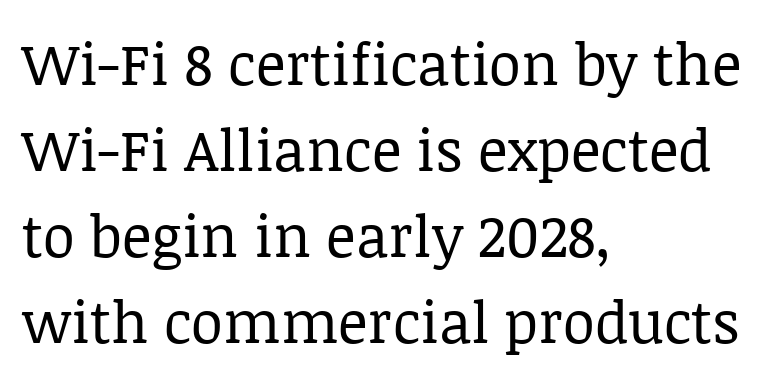
The image shows 58 px regular-weight serif type, upright; set left-aligned, normal line spacing (1.48x), normal letter spacing, not underlined; low stroke contrast and a large x-height.
